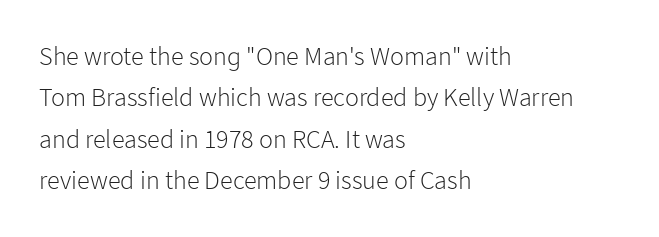
{"italic": "no", "bold": "no", "underline": "no", "align": "left", "line_spacing": "normal", "line_spacing_ratio": 1.59, "letter_spacing": "normal", "letter_spacing_em": 0.0, "glyph_px": 26}
